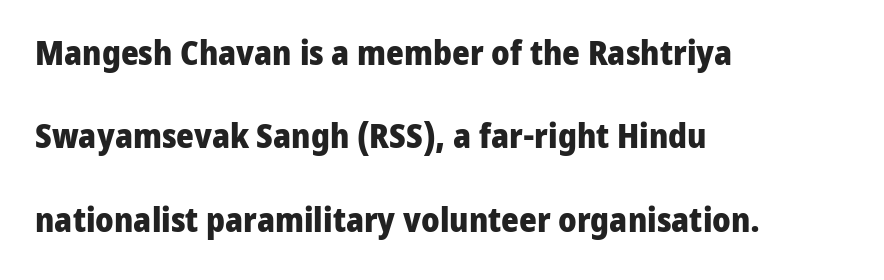
Q: Is the text bold? A: Yes.
Q: Is the text italic (slanted)? A: No, it is upright.
Q: Is the typeface a serif or a sans-serif typeface? A: Sans-serif.
Q: Is the text underlined? A: No.
Q: How is the paragraph aligned? A: Left-aligned.
Q: Is the spacing between letters normal or unusually wide? A: Normal.
Q: Is the spacing between lines tight, normal or loose? A: Loose.
Q: Width (condensed, normal, or wide)? A: Normal.
Q: Stroke contrast? A: Low.
Q: x-height? A: Medium.
Q: Monospaced? A: No.
